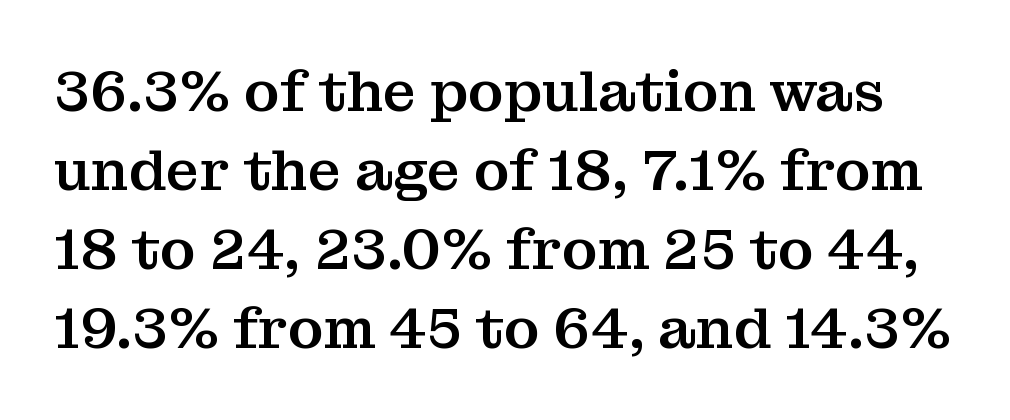
Q: Is the text italic (slanted)? A: No, it is upright.
Q: Is the typeface a serif or a sans-serif typeface? A: Serif.
Q: Is the text underlined? A: No.
Q: Is the spacing between letters normal or unusually wide? A: Normal.
Q: Is the spacing between lines tight, normal or loose? A: Normal.
Q: Width (condensed, normal, or wide)? A: Normal.
Q: Stroke contrast? A: Medium.
Q: x-height? A: Medium.
Q: Monospaced? A: No.
